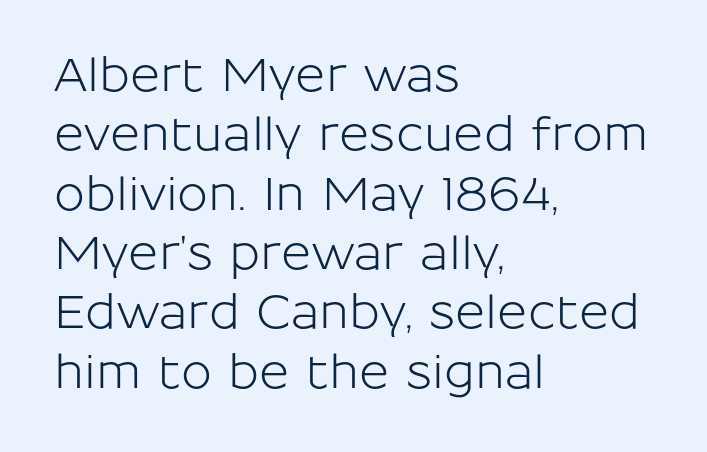
{"serif": "no", "italic": "no", "width": "normal", "stroke_contrast": "low", "x_height": "medium", "monospaced": "no", "underline": "no", "align": "left", "line_spacing": "normal", "line_spacing_ratio": 1.29, "letter_spacing": "normal", "letter_spacing_em": 0.0, "glyph_px": 46}
